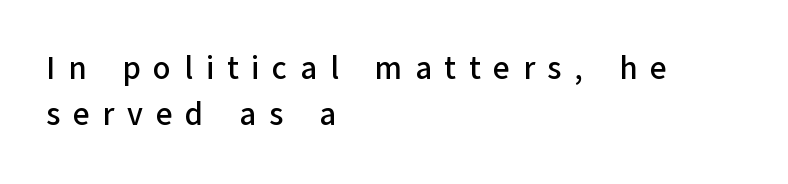
Q: Is the text italic (slanted)? A: No, it is upright.
Q: Is the typeface a serif or a sans-serif typeface? A: Sans-serif.
Q: Is the text underlined? A: No.
Q: How is the paragraph aligned? A: Left-aligned.
Q: Is the spacing between letters normal or unusually wide? A: Unusually wide.
Q: Is the spacing between lines tight, normal or loose? A: Normal.
Q: Width (condensed, normal, or wide)? A: Normal.
Q: Stroke contrast? A: Low.
Q: x-height? A: Medium.
Q: Monospaced? A: No.
